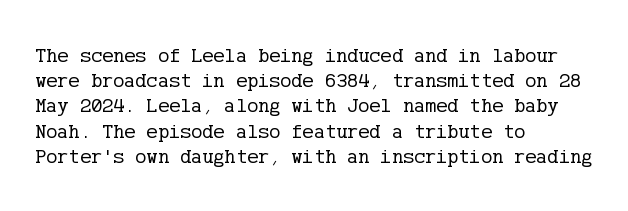
{"italic": "no", "bold": "no", "underline": "no", "align": "left", "line_spacing_ratio": 1.2, "letter_spacing": "normal", "letter_spacing_em": 0.0, "glyph_px": 21}
